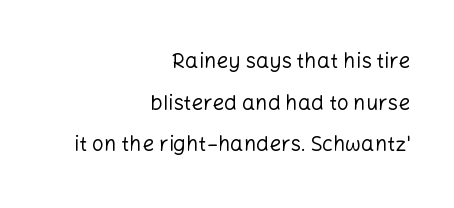
Q: Is the text bold? A: No.
Q: Is the text italic (slanted)? A: No, it is upright.
Q: Is the text underlined? A: No.
Q: How is the paragraph aligned? A: Right-aligned.
Q: Is the spacing between letters normal or unusually wide? A: Normal.
Q: Is the spacing between lines tight, normal or loose? A: Loose.
